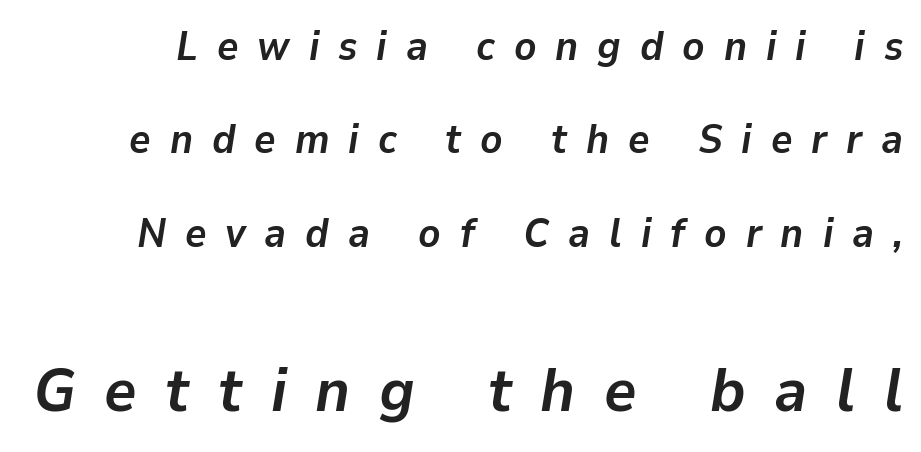
Q: Is the text bold? A: Yes.
Q: Is the text italic (slanted)? A: Yes, it leans right by about 9 degrees.
Q: Is the text underlined? A: No.
Q: Is the spacing between letters normal or unusually wide? A: Unusually wide.
Q: Is the spacing between lines tight, normal or loose? A: Loose.
Q: Which block of text is set in a larger size, the first (top) or the second (bottom)? A: The second (bottom) one.
Q: Width (condensed, normal, or wide)? A: Normal.
Q: Stroke contrast? A: Low.
Q: x-height? A: Medium.
Q: Monospaced? A: No.
